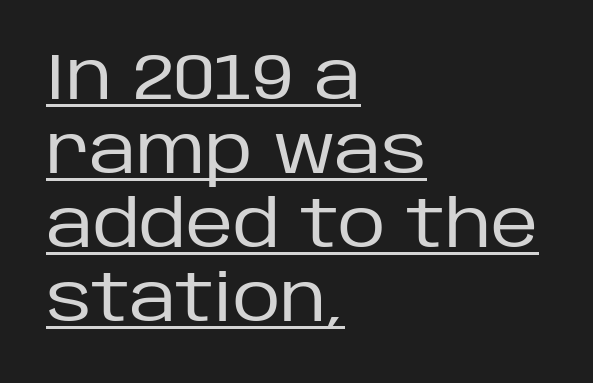
The axis of the letterforms is exactly vertical. Line starts are locked; line ends wander. Regarding leading, the lines here are crowded together. The face used here is a sans, in the tradition of grotesques and geometrics. A typesetter would call this proportional, since set widths differ per character.
